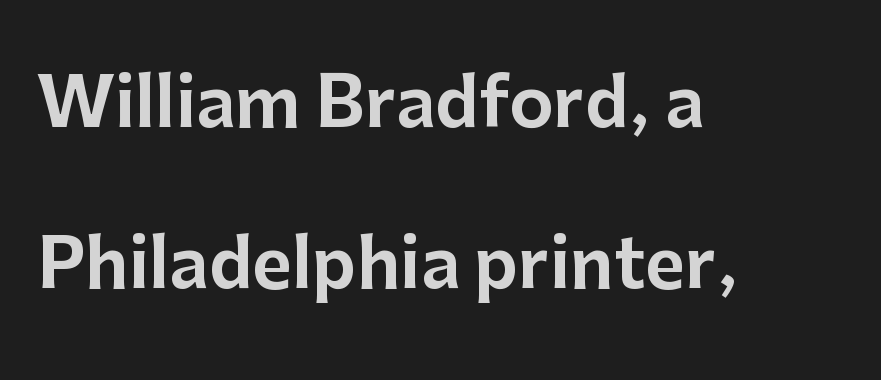
The image shows 68 px sans-serif type, upright; set left-aligned, loose line spacing (2.37x), normal letter spacing, not underlined; low stroke contrast and a medium x-height.
